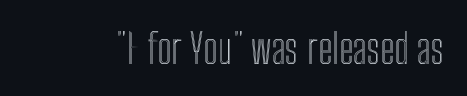
The image shows 41 px condensed type, upright; set normal letter spacing, not underlined; a medium x-height.
